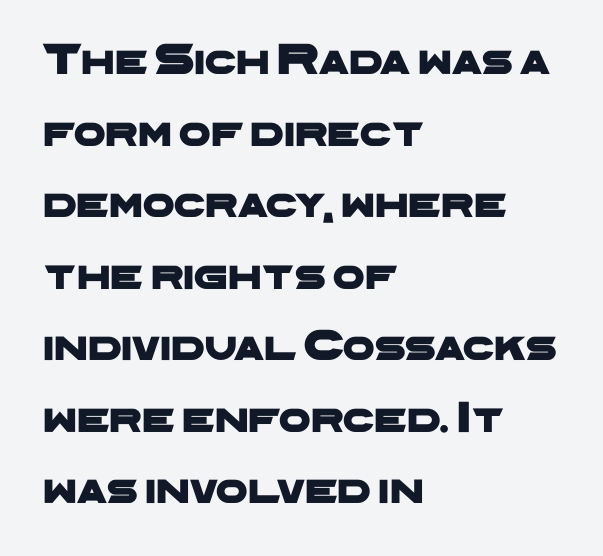
There is no visible air inserted between adjacent glyphs. The glyphs are unaccompanied by any horizontal stroke below them. The rows are spaced the way most documents space them. Do the characters align in a grid? No, the font is proportional. Unlike a traditional serif, this face leaves its strokes unadorned.
